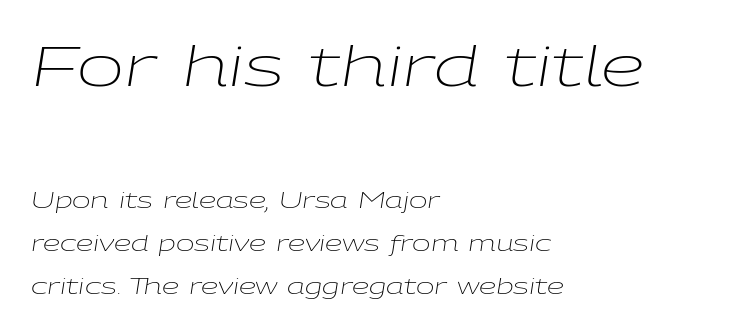
Q: Is the text bold? A: No.
Q: Is the text italic (slanted)? A: Yes, it leans right by about 9 degrees.
Q: Is the text underlined? A: No.
Q: How is the paragraph aligned? A: Left-aligned.
Q: Is the spacing between letters normal or unusually wide? A: Normal.
Q: Is the spacing between lines tight, normal or loose? A: Loose.
Q: Which block of text is set in a larger size, the first (top) or the second (bottom)? A: The first (top) one.
Q: Width (condensed, normal, or wide)? A: Wide.
Q: Stroke contrast? A: Low.
Q: x-height? A: Medium.
Q: Monospaced? A: No.
